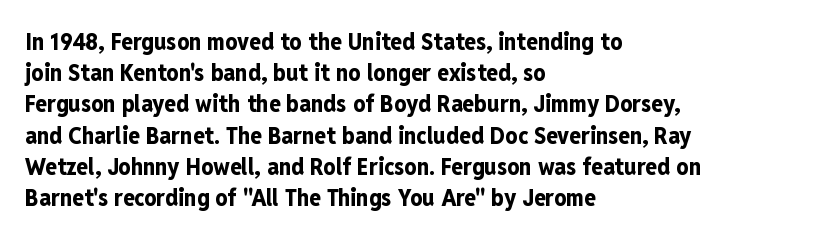
Every letter is thick-stroked: bold, no question. Line starts are locked; line ends wander. What's the leading like? Ordinary, nothing unusual. Glance below the letters and you will spot only blank space.
